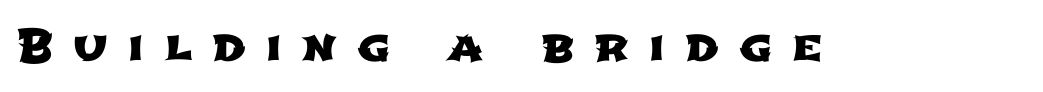
The image shows 43 px wide sans-serif type; set unusually wide letter spacing (+0.47 em), not underlined; low stroke contrast and a medium x-height.
